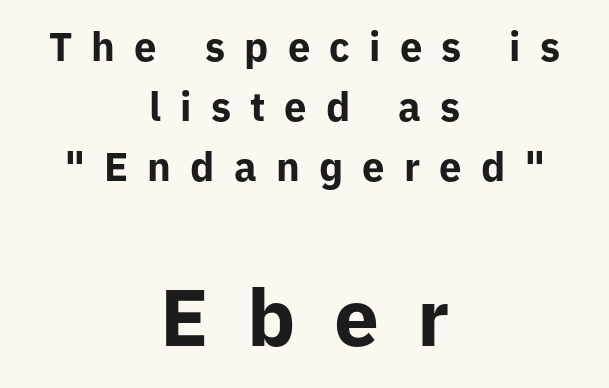
The image shows 80 px bold sans-serif type, upright; set centered, normal line spacing (1.5x), unusually wide letter spacing (+0.48 em), not underlined; the second (bottom) block is 2.0x larger; low stroke contrast and a medium x-height.
